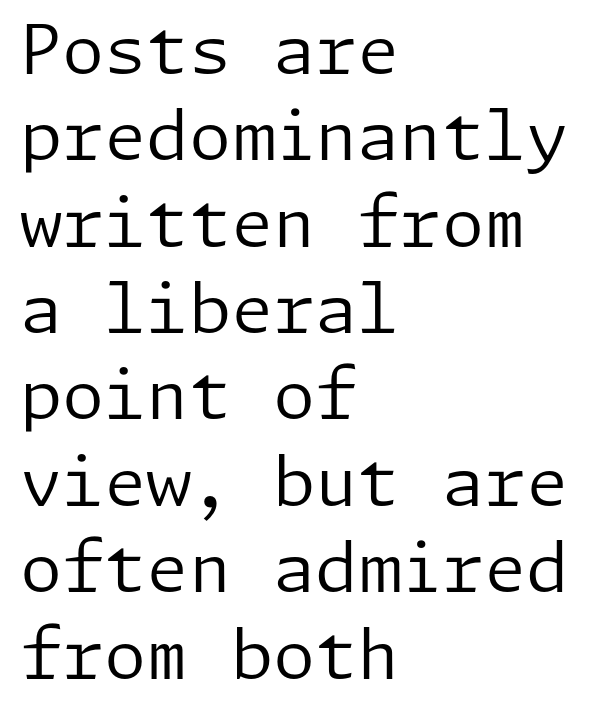
Q: Is the text bold? A: No.
Q: Is the text italic (slanted)? A: No, it is upright.
Q: Is the typeface a serif or a sans-serif typeface? A: Sans-serif.
Q: Is the text underlined? A: No.
Q: How is the paragraph aligned? A: Left-aligned.
Q: Is the spacing between letters normal or unusually wide? A: Normal.
Q: Is the spacing between lines tight, normal or loose? A: Normal.
Q: Width (condensed, normal, or wide)? A: Normal.
Q: Stroke contrast? A: Low.
Q: x-height? A: Medium.
